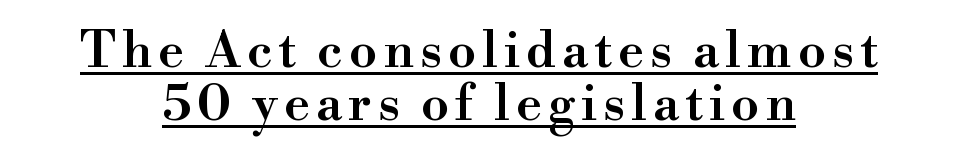
Q: Is the text bold? A: Semi-bold.
Q: Is the text italic (slanted)? A: No, it is upright.
Q: Is the typeface a serif or a sans-serif typeface? A: Serif.
Q: Is the text underlined? A: Yes.
Q: How is the paragraph aligned? A: Centered.
Q: Is the spacing between lines tight, normal or loose? A: Tight.
Q: Width (condensed, normal, or wide)? A: Normal.
Q: Stroke contrast? A: High.
Q: x-height? A: Small.
Q: Monospaced? A: No.
